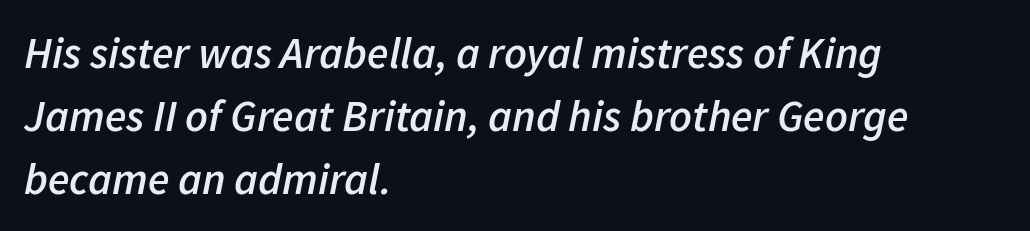
Q: Is the text bold? A: Semi-bold.
Q: Is the text italic (slanted)? A: Yes, it leans right by about 11 degrees.
Q: Is the text underlined? A: No.
Q: How is the paragraph aligned? A: Left-aligned.
Q: Is the spacing between letters normal or unusually wide? A: Normal.
Q: Is the spacing between lines tight, normal or loose? A: Normal.
Q: Width (condensed, normal, or wide)? A: Normal.
Q: Stroke contrast? A: Low.
Q: x-height? A: Medium.
Q: Monospaced? A: No.
